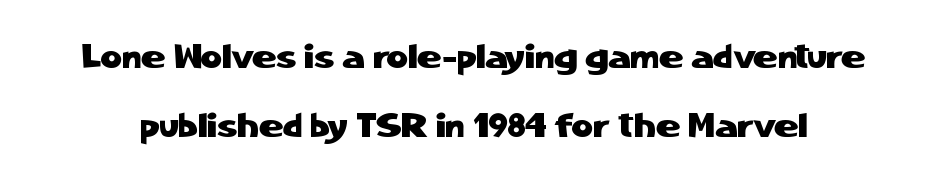
Q: Is the text italic (slanted)? A: No, it is upright.
Q: Is the typeface a serif or a sans-serif typeface? A: Sans-serif.
Q: Is the text underlined? A: No.
Q: Is the spacing between letters normal or unusually wide? A: Normal.
Q: Is the spacing between lines tight, normal or loose? A: Loose.
Q: Width (condensed, normal, or wide)? A: Normal.
Q: Stroke contrast? A: Low.
Q: x-height? A: Medium.
Q: Monospaced? A: No.
